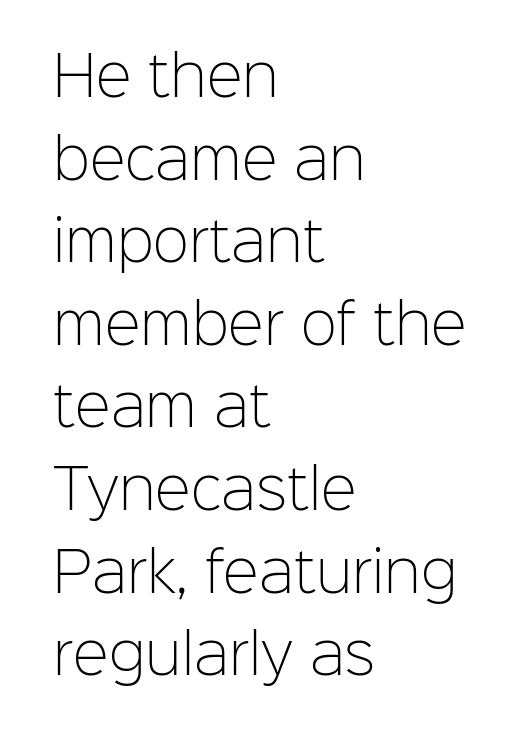
Left-aligned paragraph, ragged on the right. Bold? No — there's no thickening of the strokes. Baseline-to-baseline distance is the conventional proportion of letter height. You could not count columns in this text — the font is proportionally spaced. Rule under the text: the space is simply empty. Font category for this specimen: sans-serif.
